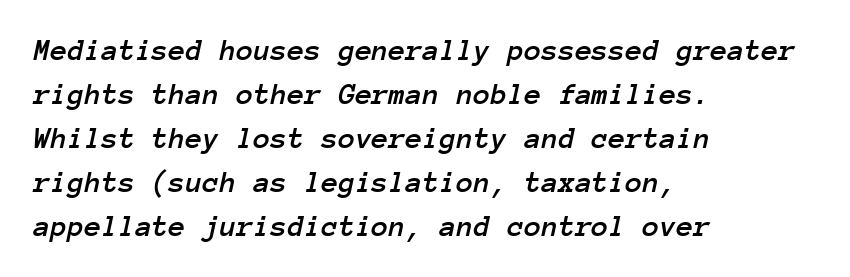
The image shows 31 px text type, italic (leaning right), monospaced; set left-aligned, normal line spacing (1.42x), normal letter spacing, not underlined; low stroke contrast and a medium x-height.
